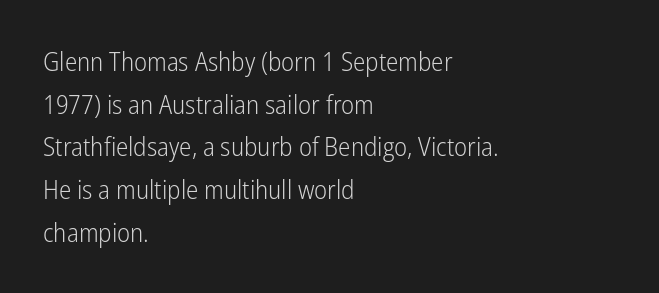
Does the copy run flush right? No — it runs flush left. A roman cut, with each character standing at attention. The horizontal fit of the characters is conventional and even. No extra ink here — the face is not bold. Descender tails drop into unmarked territory.
